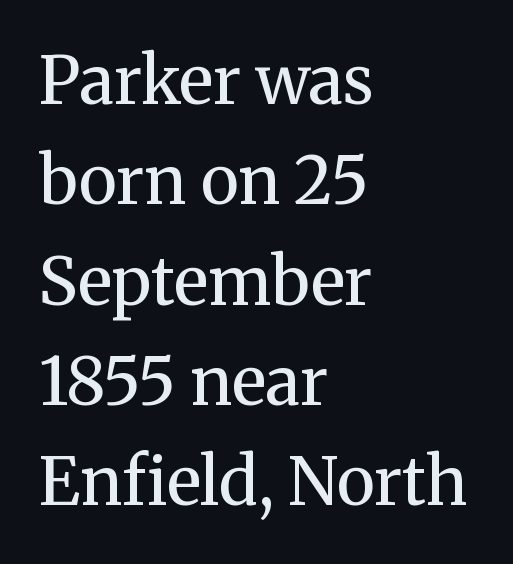
Stroke mass is kept to a normal reading level or below. Do the letters lean? They stand straight. Yep, those are serifs on the letters. The line texture is even and compact thanks to regular tracking. The passage shown is typed in a proportional face where columns would drift. Decoration check: the copy has no underline.
